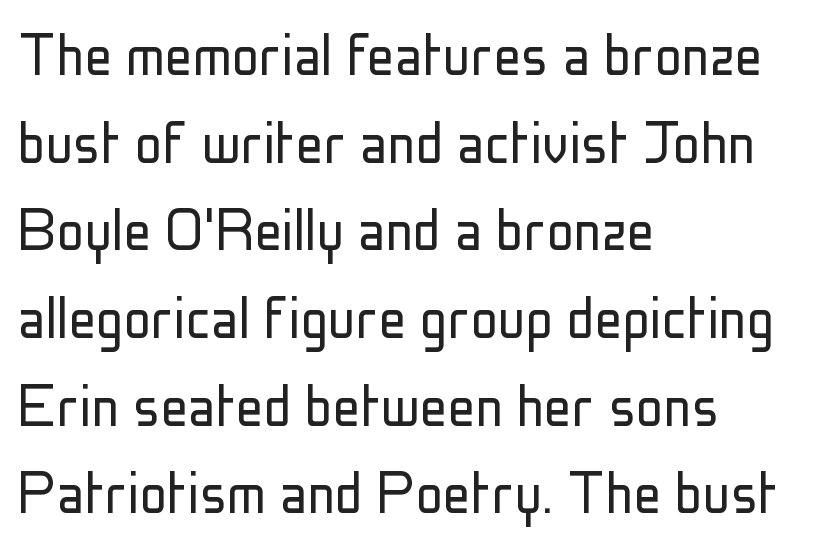
Q: Is the text bold? A: No.
Q: Is the text italic (slanted)? A: No, it is upright.
Q: Is the typeface a serif or a sans-serif typeface? A: Sans-serif.
Q: Is the text underlined? A: No.
Q: How is the paragraph aligned? A: Left-aligned.
Q: Is the spacing between letters normal or unusually wide? A: Normal.
Q: Is the spacing between lines tight, normal or loose? A: Normal.
Q: Width (condensed, normal, or wide)? A: Condensed.
Q: Stroke contrast? A: Low.
Q: x-height? A: Medium.
Q: Monospaced? A: No.
